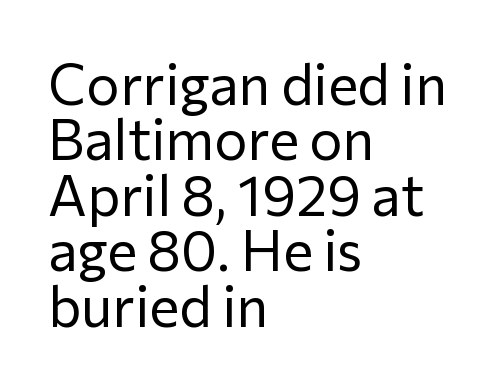
The image shows 56 px regular-weight sans-serif type, upright; set left-aligned, tight line spacing (0.99x), normal letter spacing, not underlined; low stroke contrast and a medium x-height.
